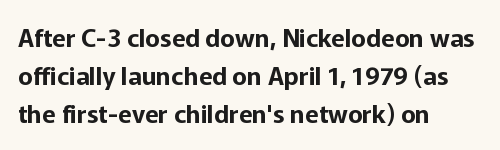
Q: Is the text italic (slanted)? A: No, it is upright.
Q: Is the text underlined? A: No.
Q: How is the paragraph aligned? A: Left-aligned.
Q: Is the spacing between letters normal or unusually wide? A: Normal.
Q: Is the spacing between lines tight, normal or loose? A: Normal.
